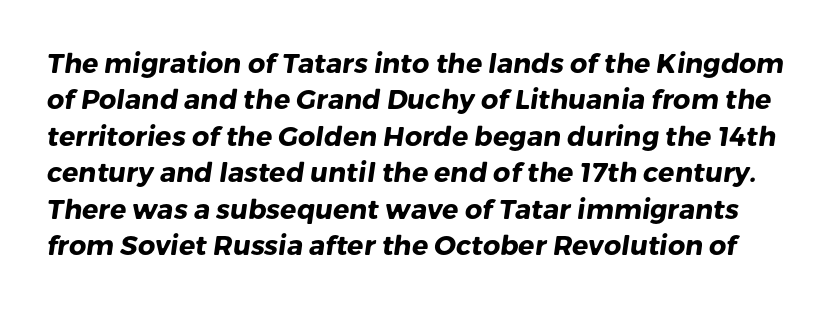
{"bold": "yes", "underline": "no", "line_spacing": "normal", "line_spacing_ratio": 1.35, "letter_spacing": "normal", "letter_spacing_em": 0.0, "glyph_px": 27}
